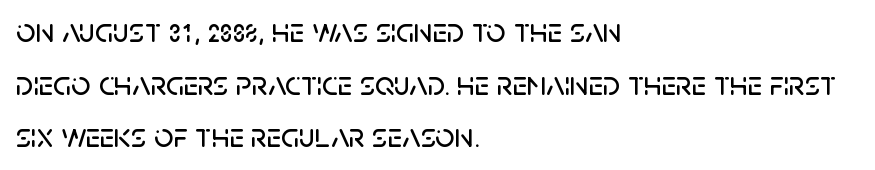
Leftover space on each line is placed entirely after the last word. Looks like regular typesetting: each glyph gets only the width it needs. Clear beneath every line of the passage. This is the regular roman posture of the typeface. The rendering shows plain stroke endings on the letterforms — a sans-serif design. Horizontal bands of white between lines are of average thickness.
